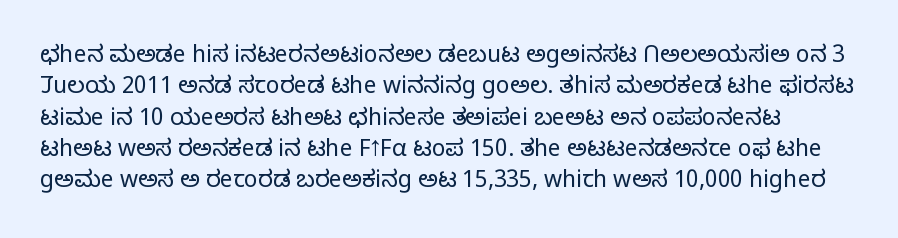
{"italic": "no", "bold": "no", "underline": "no", "line_spacing": "normal", "line_spacing_ratio": 1.36, "letter_spacing": "normal", "letter_spacing_em": 0.0, "glyph_px": 23}
